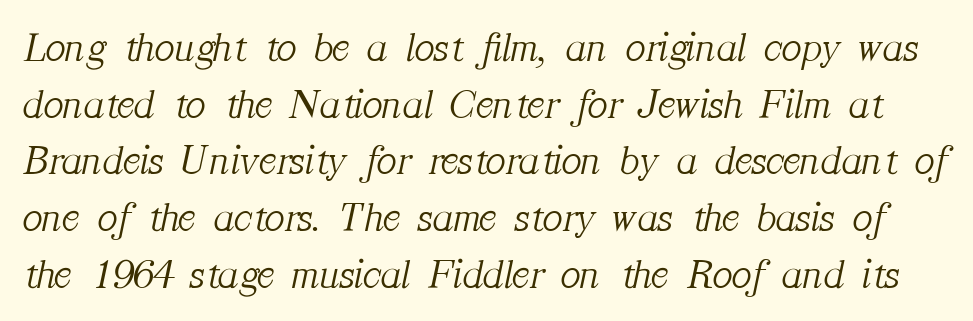
{"serif": "yes", "italic": "yes", "lean": "right", "slant_degrees": 12, "bold": "no", "weight": "light", "width": "normal", "stroke_contrast": "medium", "x_height": "medium", "monospaced": "no", "underline": "no", "line_spacing": "normal", "line_spacing_ratio": 1.35, "letter_spacing": "normal", "letter_spacing_em": 0.0, "glyph_px": 42}
